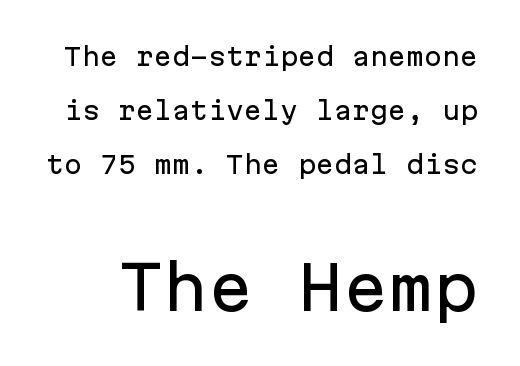
Q: Is the text italic (slanted)? A: No, it is upright.
Q: Is the typeface a serif or a sans-serif typeface? A: Sans-serif.
Q: Is the text underlined? A: No.
Q: Is the spacing between letters normal or unusually wide? A: Normal.
Q: Is the spacing between lines tight, normal or loose? A: Loose.
Q: Which block of text is set in a larger size, the first (top) or the second (bottom)? A: The second (bottom) one.
Q: Width (condensed, normal, or wide)? A: Normal.
Q: Stroke contrast? A: Low.
Q: x-height? A: Medium.
Q: Monospaced? A: Yes.
